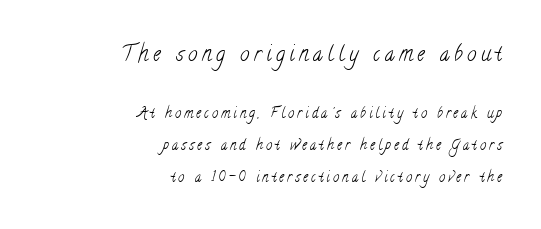
Q: Is the text bold? A: No.
Q: Is the text underlined? A: No.
Q: How is the paragraph aligned? A: Right-aligned.
Q: Is the spacing between letters normal or unusually wide? A: Unusually wide.
Q: Is the spacing between lines tight, normal or loose? A: Loose.
Q: Which block of text is set in a larger size, the first (top) or the second (bottom)? A: The first (top) one.
